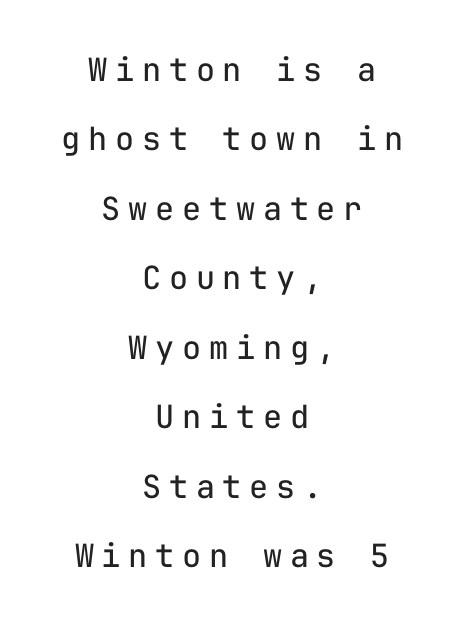
The image shows 32 px regular-weight sans-serif type, upright, monospaced; set centered, loose line spacing (2.17x), unusually wide letter spacing (+0.24 em), not underlined; low stroke contrast and a medium x-height.
